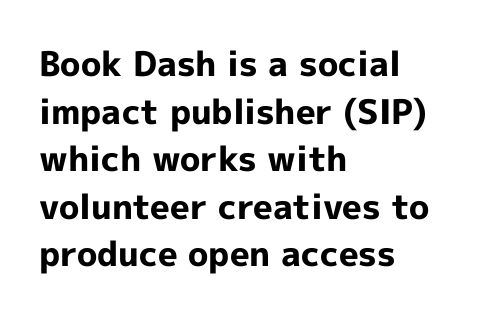
Q: Is the text bold? A: Yes.
Q: Is the text italic (slanted)? A: No, it is upright.
Q: Is the typeface a serif or a sans-serif typeface? A: Sans-serif.
Q: Is the text underlined? A: No.
Q: How is the paragraph aligned? A: Left-aligned.
Q: Is the spacing between letters normal or unusually wide? A: Normal.
Q: Is the spacing between lines tight, normal or loose? A: Normal.
Q: Width (condensed, normal, or wide)? A: Normal.
Q: x-height? A: Medium.
Q: Monospaced? A: No.
